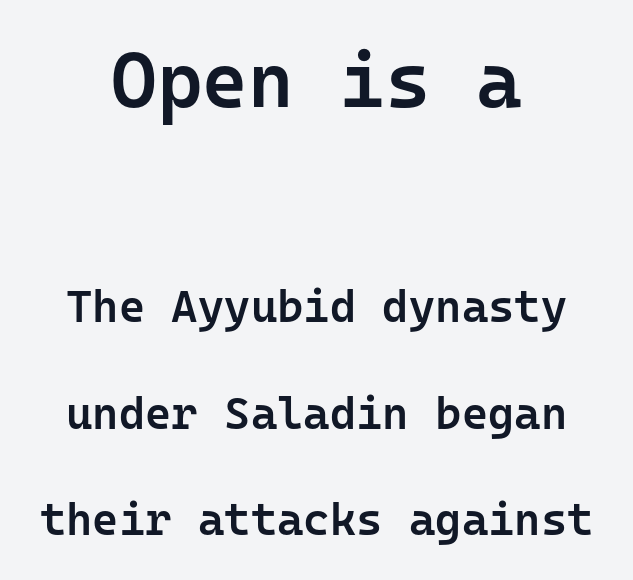
The image shows 78 px semibold sans-serif type, upright, monospaced; set centered, loose line spacing (2.36x), normal letter spacing, not underlined; the first (top) block is 1.73x larger; low stroke contrast and a medium x-height.
